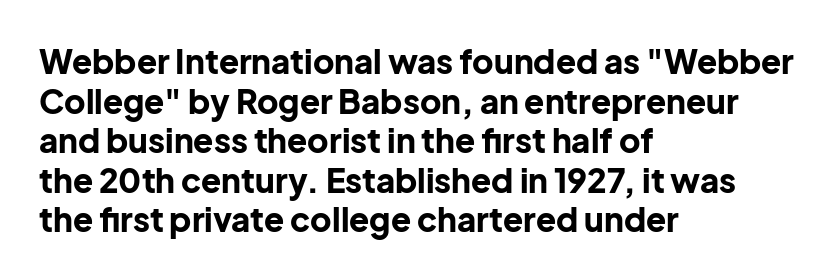
The passage shown is typeset with a sans-serif family. Nobody drew a line under any word here. Strokes here are thick enough to call this a true bold. Each line starts at the same left margin while the right side varies.
